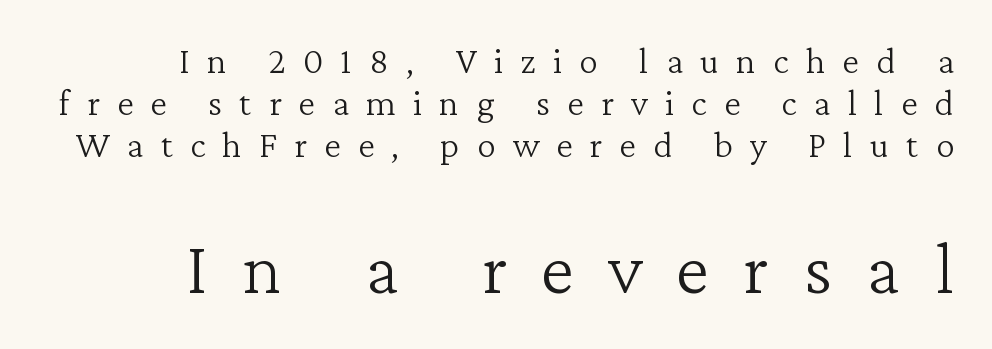
Q: Is the text bold? A: No.
Q: Is the text italic (slanted)? A: No, it is upright.
Q: Is the typeface a serif or a sans-serif typeface? A: Serif.
Q: Is the text underlined? A: No.
Q: How is the paragraph aligned? A: Right-aligned.
Q: Is the spacing between letters normal or unusually wide? A: Unusually wide.
Q: Is the spacing between lines tight, normal or loose? A: Tight.
Q: Which block of text is set in a larger size, the first (top) or the second (bottom)? A: The second (bottom) one.
Q: Width (condensed, normal, or wide)? A: Normal.
Q: Stroke contrast? A: Low.
Q: x-height? A: Medium.
Q: Monospaced? A: No.
